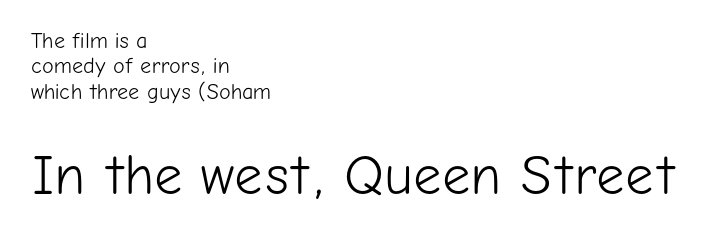
The image shows 56 px light sans-serif type, upright; set left-aligned, tight line spacing (1.15x), normal letter spacing, not underlined; the second (bottom) block is 2.55x larger; low stroke contrast and a medium x-height.
